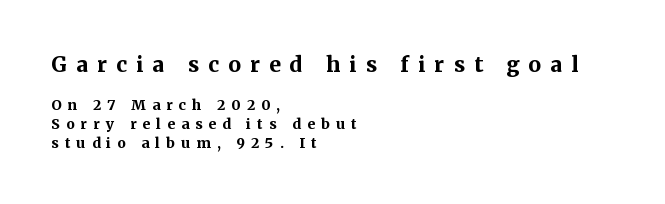
Q: Is the text bold? A: Yes.
Q: Is the text italic (slanted)? A: No, it is upright.
Q: Is the text underlined? A: No.
Q: How is the paragraph aligned? A: Left-aligned.
Q: Is the spacing between letters normal or unusually wide? A: Unusually wide.
Q: Is the spacing between lines tight, normal or loose? A: Normal.
Q: Which block of text is set in a larger size, the first (top) or the second (bottom)? A: The first (top) one.
